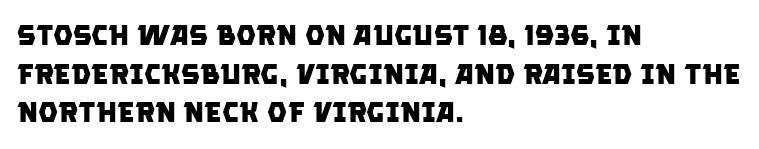
{"serif": "no", "bold": "yes", "weight": "heavy", "width": "normal", "stroke_contrast": "low", "x_height": "large", "monospaced": "no", "underline": "no", "align": "left", "line_spacing": "normal", "line_spacing_ratio": 1.38, "letter_spacing": "normal", "letter_spacing_em": 0.0, "glyph_px": 28}
